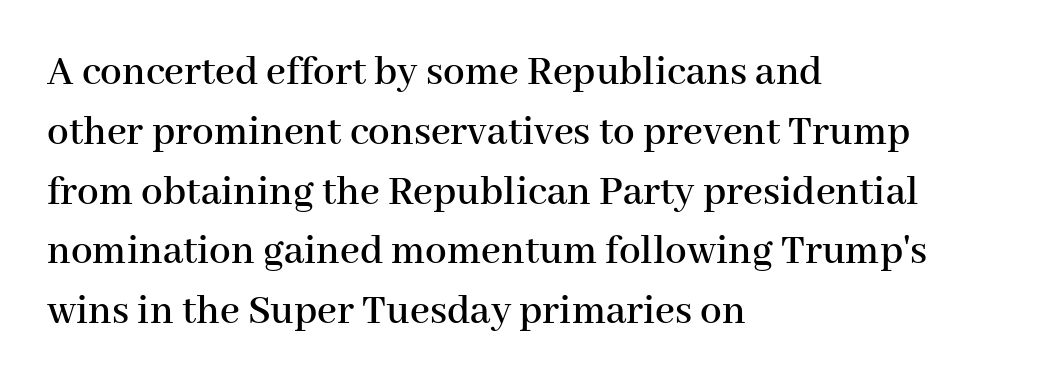
Caption: standard tracking, unaltered. Check where the strokes stop: tiny serifs finish them off. A classic flush-left, rag-right setting is used for this passage. The block of text has a typical density, with ordinary space between rows. This rendering features lettering with no underline. Do the characters align in a grid? No, the font is proportional.
